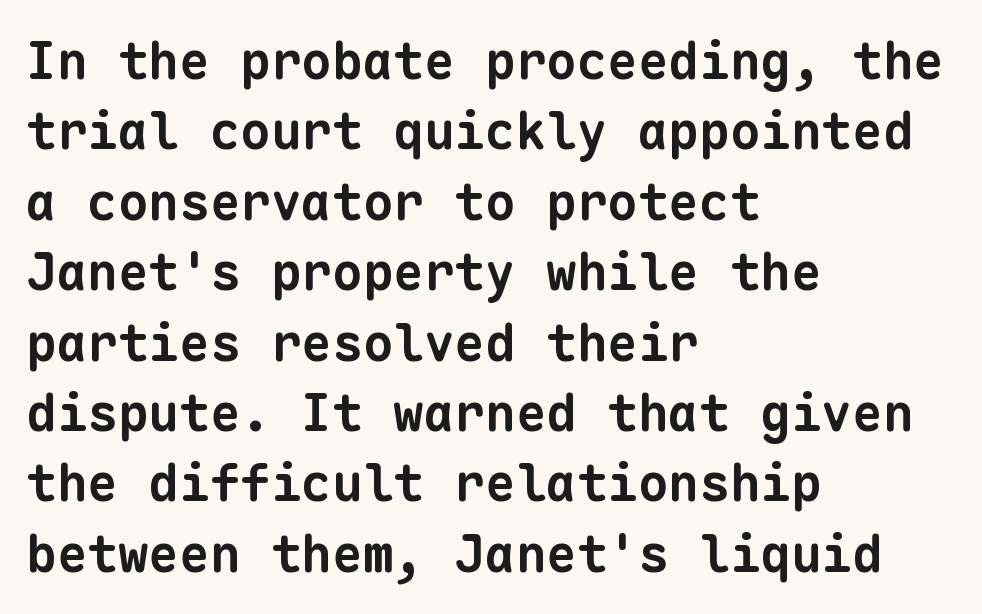
{"serif": "no", "bold": "yes", "weight": "bold", "width": "normal", "stroke_contrast": "low", "x_height": "medium", "monospaced": "yes", "underline": "no", "align": "left", "line_spacing": "normal", "line_spacing_ratio": 1.38, "letter_spacing": "normal", "letter_spacing_em": 0.0, "glyph_px": 51}
